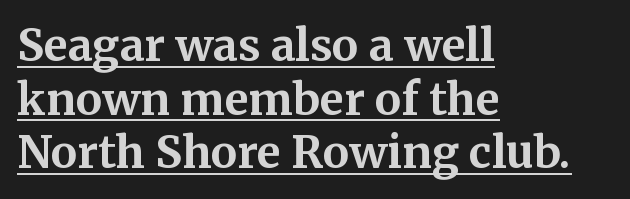
Where is the straight margin? On the left. Underline: present. Character widths vary here, with narrow letters taking less room than wide ones. In terms of letterform style, serifs are clearly present.
